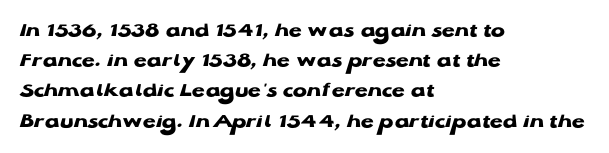
Q: Is the text bold? A: Yes.
Q: Is the text italic (slanted)? A: No, it is upright.
Q: Is the text underlined? A: No.
Q: How is the paragraph aligned? A: Left-aligned.
Q: Is the spacing between letters normal or unusually wide? A: Normal.
Q: Is the spacing between lines tight, normal or loose? A: Normal.
